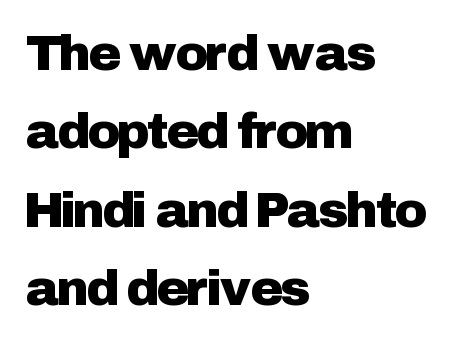
Posture: straight, roman, zero tilt. Note the varied advance widths — an 'i' is clearly narrower than an 'm'. Quick note: interline space is typical. The passage shown is not underscored anywhere. A student would call this left alignment; a typographer would say flush left, rag right.
